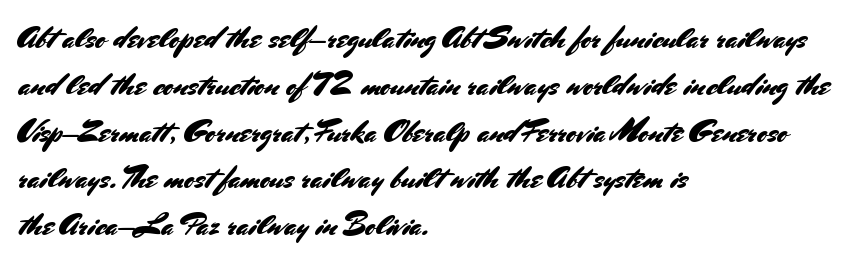
Has an underline been added? It has not. The designer left line spacing at the default. The designer went with a sans here, leaving each stem footless. The rag falls on the right side of this text block.
